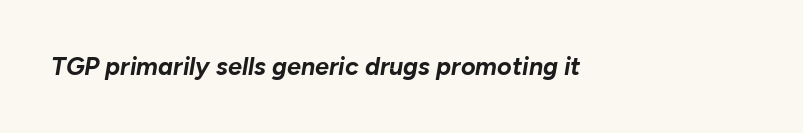
Q: Is the text bold? A: Yes.
Q: Is the text italic (slanted)? A: Yes, it leans right by about 10 degrees.
Q: Is the text underlined? A: No.
Q: Is the spacing between letters normal or unusually wide? A: Normal.
